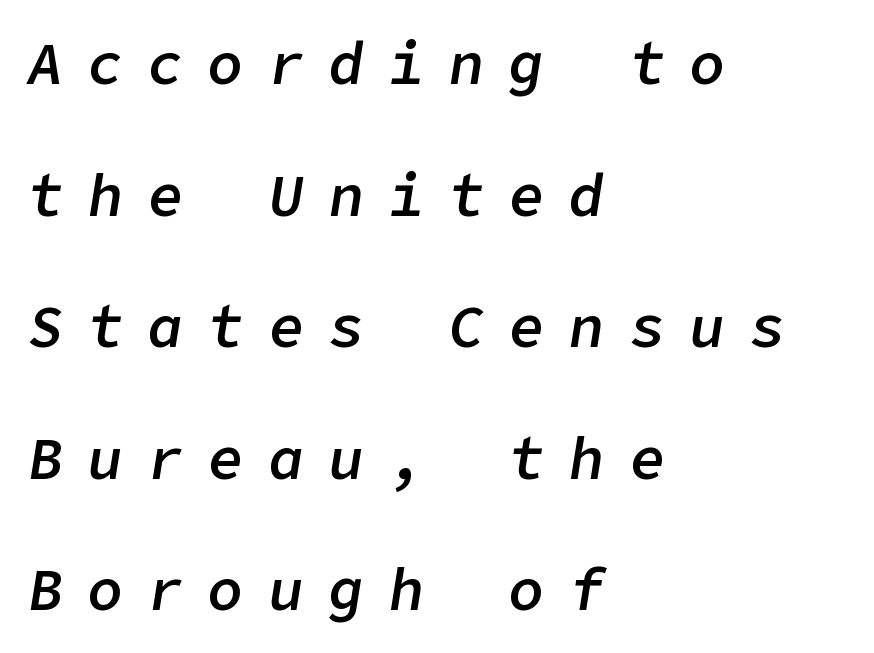
{"italic": "yes", "lean": "right", "slant_degrees": 9, "bold": "semi", "weight": "semibold", "width": "normal", "stroke_contrast": "low", "x_height": "medium", "underline": "no", "align": "left", "line_spacing": "loose", "line_spacing_ratio": 2.23, "letter_spacing": "wide", "letter_spacing_em": 0.42, "glyph_px": 59}
